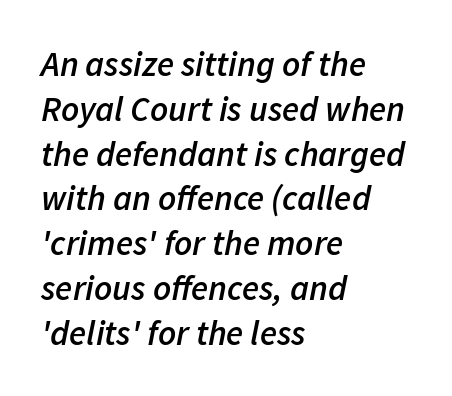
Q: Is the text bold? A: Semi-bold.
Q: Is the text italic (slanted)? A: Yes, it leans right by about 11 degrees.
Q: Is the text underlined? A: No.
Q: How is the paragraph aligned? A: Left-aligned.
Q: Is the spacing between letters normal or unusually wide? A: Normal.
Q: Is the spacing between lines tight, normal or loose? A: Normal.
Q: Width (condensed, normal, or wide)? A: Normal.
Q: Stroke contrast? A: Low.
Q: x-height? A: Medium.
Q: Monospaced? A: No.
